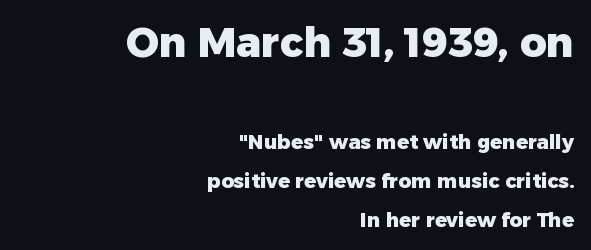
The letters advance in unequal steps, a hallmark of proportional type. Is there any slant? The stems are plumb. The gaps between neighbouring characters are ordinary and unremarkable. The lines are spread far apart with generous leading.
